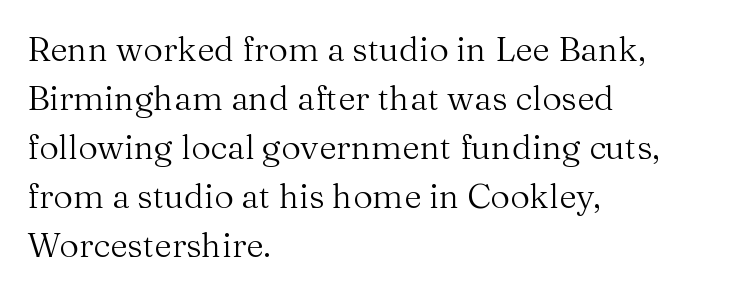
Q: Is the text bold? A: No.
Q: Is the text italic (slanted)? A: No, it is upright.
Q: Is the typeface a serif or a sans-serif typeface? A: Serif.
Q: Is the text underlined? A: No.
Q: How is the paragraph aligned? A: Left-aligned.
Q: Is the spacing between letters normal or unusually wide? A: Normal.
Q: Is the spacing between lines tight, normal or loose? A: Normal.
Q: Width (condensed, normal, or wide)? A: Normal.
Q: Stroke contrast? A: Medium.
Q: x-height? A: Medium.
Q: Monospaced? A: No.
